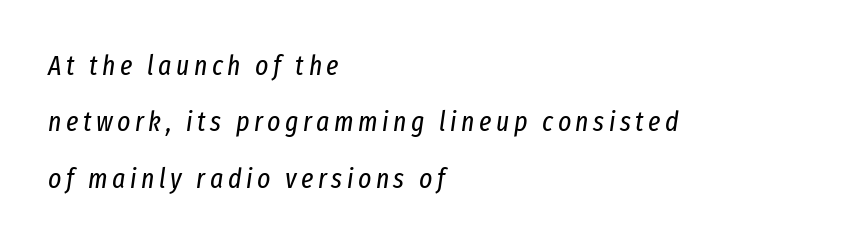
Q: Is the text bold? A: No.
Q: Is the text italic (slanted)? A: Yes, it leans right by about 8 degrees.
Q: Is the text underlined? A: No.
Q: How is the paragraph aligned? A: Left-aligned.
Q: Is the spacing between lines tight, normal or loose? A: Loose.
Q: Width (condensed, normal, or wide)? A: Condensed.
Q: Stroke contrast? A: Low.
Q: x-height? A: Medium.
Q: Monospaced? A: No.
